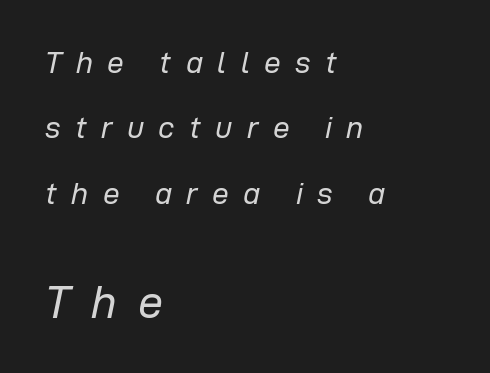
Q: Is the text bold? A: No.
Q: Is the text italic (slanted)? A: Yes, it leans right by about 12 degrees.
Q: Is the text underlined? A: No.
Q: How is the paragraph aligned? A: Left-aligned.
Q: Is the spacing between letters normal or unusually wide? A: Unusually wide.
Q: Is the spacing between lines tight, normal or loose? A: Loose.
Q: Which block of text is set in a larger size, the first (top) or the second (bottom)? A: The second (bottom) one.
Q: Width (condensed, normal, or wide)? A: Normal.
Q: Stroke contrast? A: Low.
Q: x-height? A: Medium.
Q: Monospaced? A: No.
